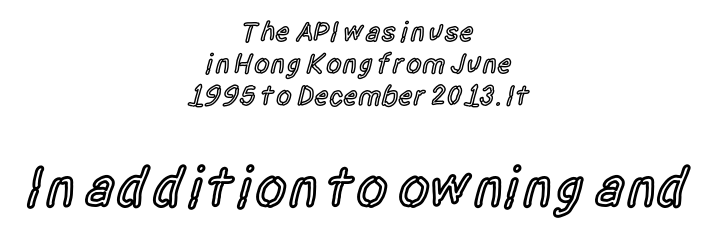
The image shows 57 px semibold, condensed sans-serif type; set centered, tight line spacing (1.15x), normal letter spacing, not underlined; the second (bottom) block is 2.04x larger; a large x-height.
